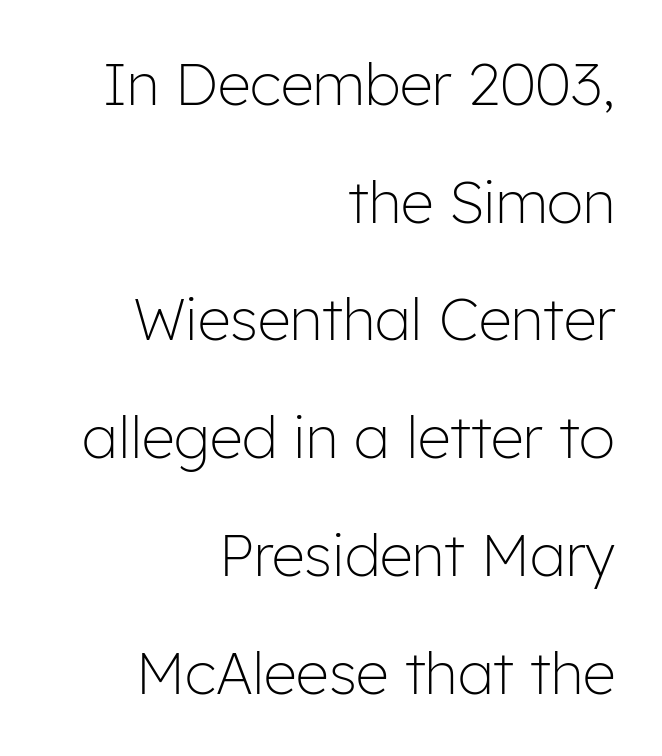
The image shows 58 px light sans-serif type, upright; set right-aligned, loose line spacing (2.03x), normal letter spacing, not underlined; low stroke contrast and a medium x-height.
